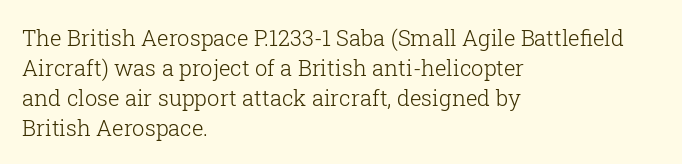
Q: Is the text bold? A: No.
Q: Is the text italic (slanted)? A: No, it is upright.
Q: Is the text underlined? A: No.
Q: How is the paragraph aligned? A: Left-aligned.
Q: Is the spacing between letters normal or unusually wide? A: Normal.
Q: Is the spacing between lines tight, normal or loose? A: Normal.
